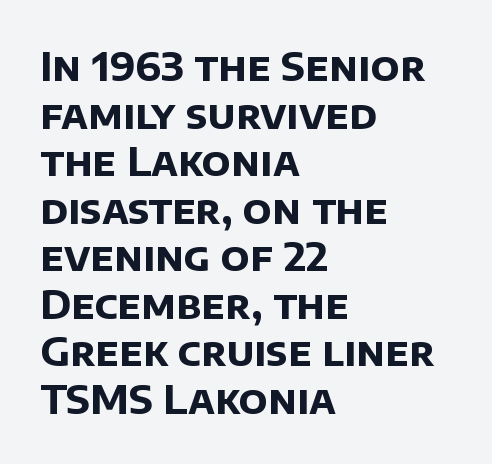
The image shows 39 px bold sans-serif type; set left-aligned, line spacing 1.22x, normal letter spacing, not underlined; low stroke contrast and a large x-height.
